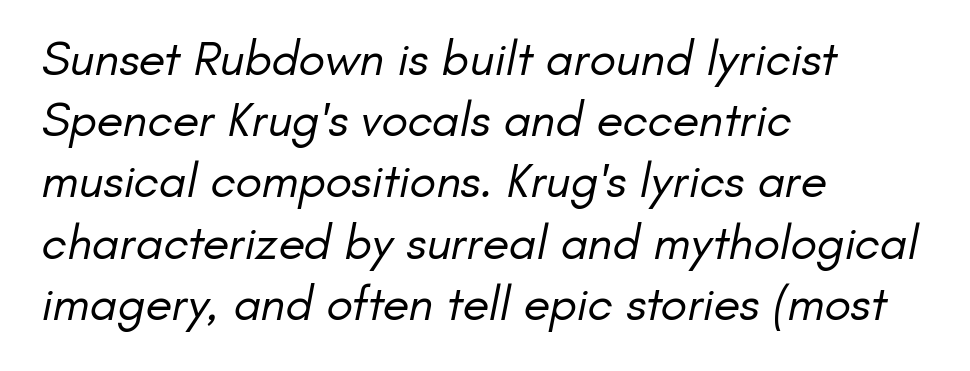
{"serif": "no", "bold": "no", "weight": "regular", "width": "normal", "stroke_contrast": "low", "x_height": "small", "monospaced": "no", "underline": "no", "align": "left", "line_spacing": "normal", "line_spacing_ratio": 1.25, "letter_spacing": "normal", "letter_spacing_em": 0.0, "glyph_px": 49}
